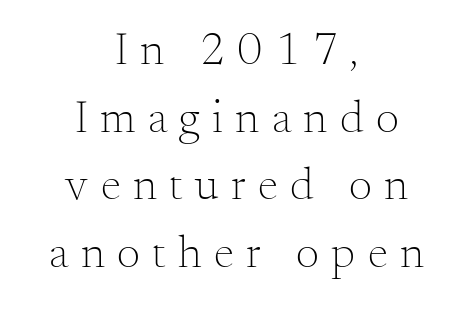
{"serif": "yes", "italic": "no", "bold": "no", "weight": "light", "width": "normal", "stroke_contrast": "medium", "x_height": "small", "monospaced": "no", "underline": "no", "align": "center", "line_spacing": "normal", "line_spacing_ratio": 1.47, "letter_spacing": "wide", "letter_spacing_em": 0.27, "glyph_px": 46}
